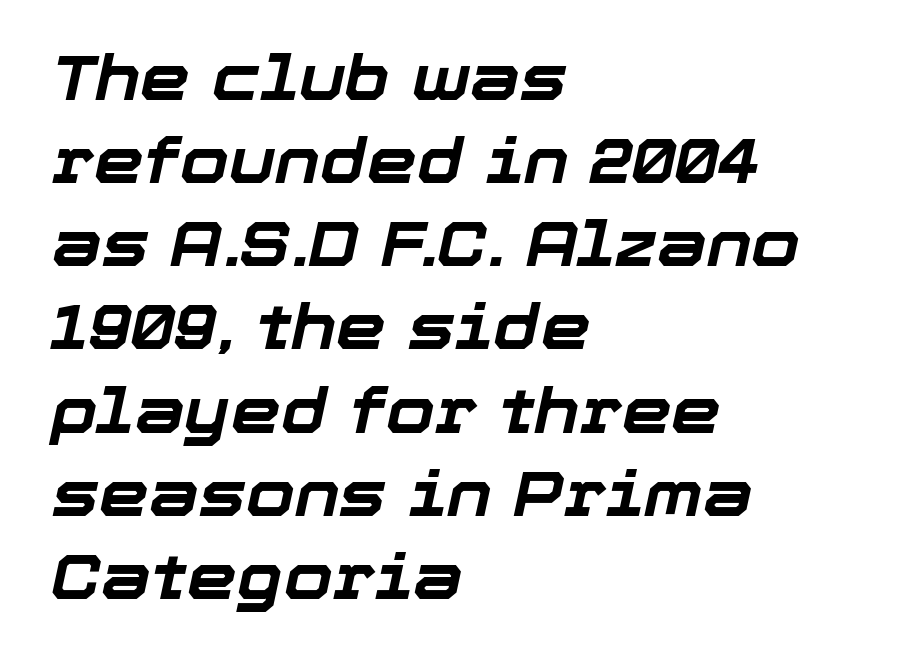
Q: Is the text bold? A: Yes.
Q: Is the text italic (slanted)? A: Yes, it leans right by about 12 degrees.
Q: Is the text underlined? A: No.
Q: How is the paragraph aligned? A: Left-aligned.
Q: Is the spacing between letters normal or unusually wide? A: Normal.
Q: Is the spacing between lines tight, normal or loose? A: Normal.
Q: Width (condensed, normal, or wide)? A: Normal.
Q: Stroke contrast? A: Low.
Q: x-height? A: Medium.
Q: Monospaced? A: No.
